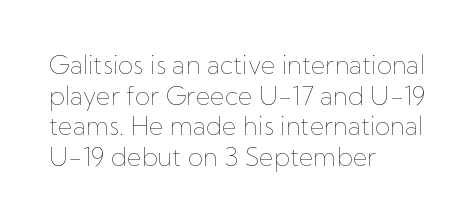
The image shows 25 px text type, upright; set left-aligned, line spacing 1.23x, normal letter spacing, not underlined.
